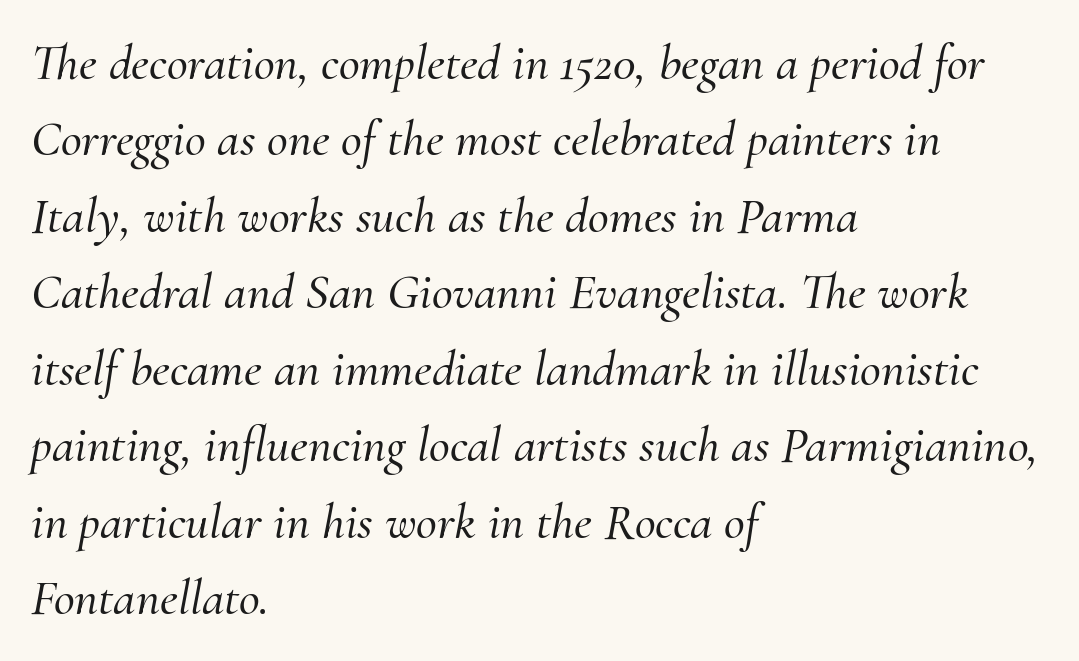
{"serif": "yes", "italic": "yes", "lean": "right", "slant_degrees": 10, "width": "normal", "stroke_contrast": "medium", "x_height": "small", "monospaced": "no", "underline": "no", "align": "left", "line_spacing": "normal", "line_spacing_ratio": 1.5, "letter_spacing": "normal", "letter_spacing_em": 0.0, "glyph_px": 51}
